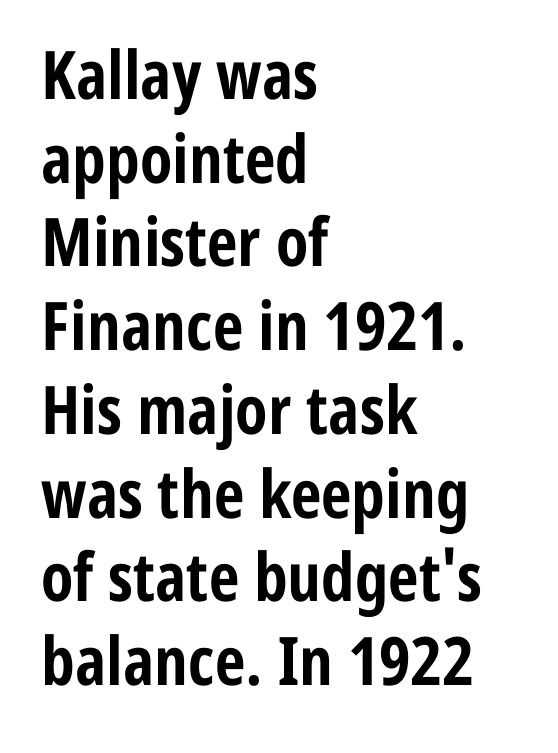
{"serif": "no", "italic": "no", "bold": "yes", "weight": "bold", "width": "condensed", "stroke_contrast": "low", "x_height": "medium", "monospaced": "no", "underline": "no", "align": "left", "line_spacing": "normal", "line_spacing_ratio": 1.25, "letter_spacing": "normal", "letter_spacing_em": 0.0, "glyph_px": 67}
